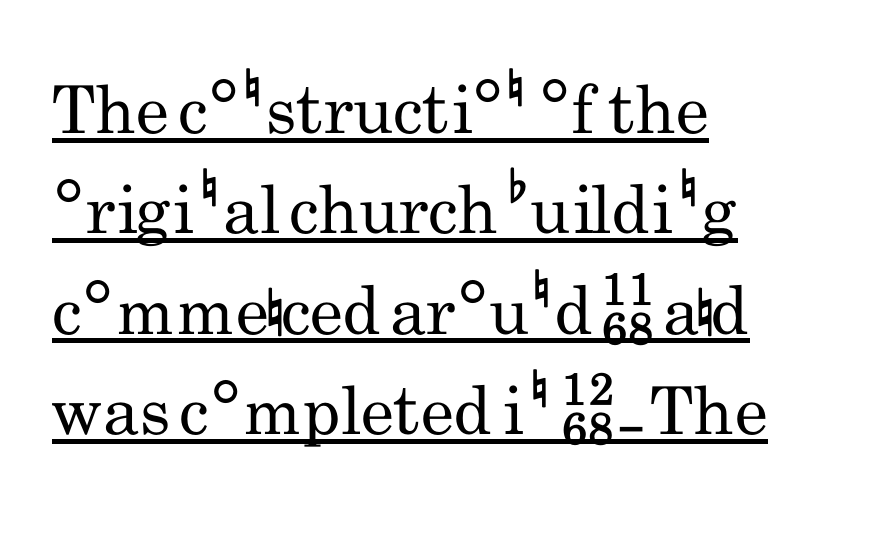
The image shows 66 px regular-weight, condensed sans-serif type, upright; set left-aligned, normal line spacing (1.52x), normal letter spacing, underlined; low stroke contrast and a small x-height.
